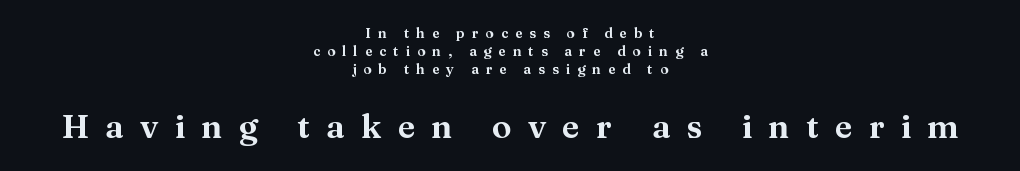
Typographically, this falls in the serif category. The compositor balanced each line on the midline. The horizontal fit of the characters is loose and conspicuously gappy. Rendered with straight, roman letterforms. The rendering uses natural spacing where letterforms have individual widths. Honestly, the row spacing looks completely unremarkable.
